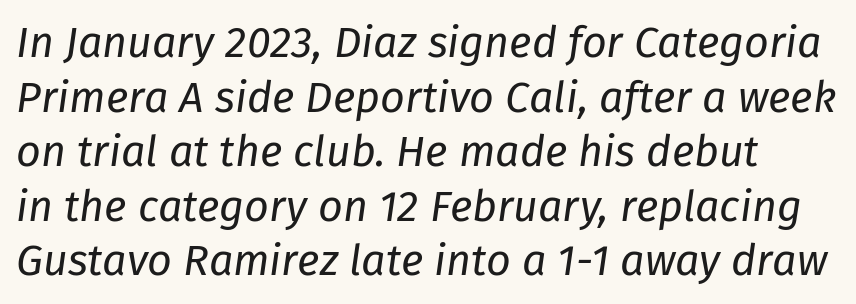
The image shows 43 px regular-weight type, italic (leaning right); set normal line spacing (1.27x), normal letter spacing, not underlined; low stroke contrast and a medium x-height.
